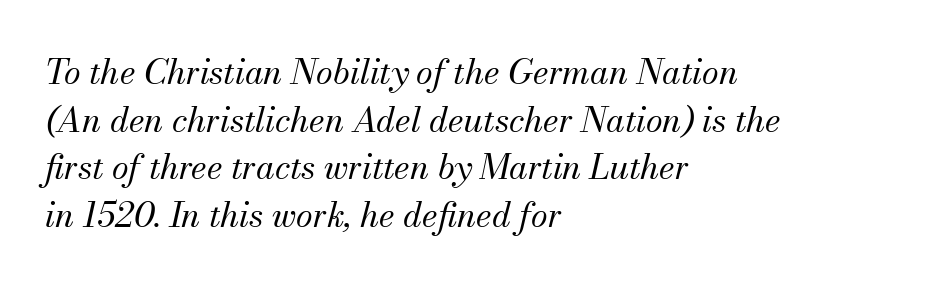
Each letter's strokes conclude with small projecting serifs. Any mark beneath the type? The region is blank. Does the leading feel generous? No, just average. The characters are drawn with everyday or finer stroke widths.
